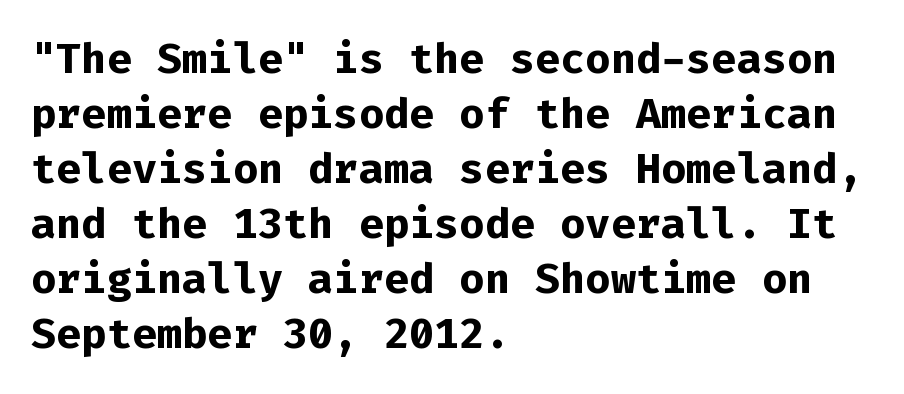
The image shows 42 px bold sans-serif type, upright, monospaced; set left-aligned, normal line spacing (1.31x), normal letter spacing, not underlined; low stroke contrast and a medium x-height.
